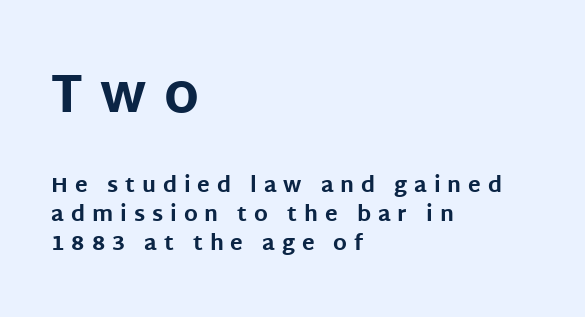
Q: Is the text bold? A: Yes.
Q: Is the text italic (slanted)? A: No, it is upright.
Q: Is the typeface a serif or a sans-serif typeface? A: Sans-serif.
Q: Is the text underlined? A: No.
Q: How is the paragraph aligned? A: Left-aligned.
Q: Is the spacing between letters normal or unusually wide? A: Unusually wide.
Q: Is the spacing between lines tight, normal or loose? A: Normal.
Q: Which block of text is set in a larger size, the first (top) or the second (bottom)? A: The first (top) one.
Q: Width (condensed, normal, or wide)? A: Normal.
Q: Stroke contrast? A: Low.
Q: x-height? A: Large.
Q: Monospaced? A: No.
